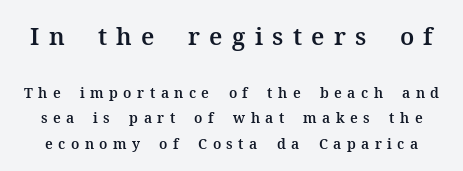
Q: Is the text italic (slanted)? A: No, it is upright.
Q: Is the text underlined? A: No.
Q: Is the spacing between letters normal or unusually wide? A: Unusually wide.
Q: Which block of text is set in a larger size, the first (top) or the second (bottom)? A: The first (top) one.
